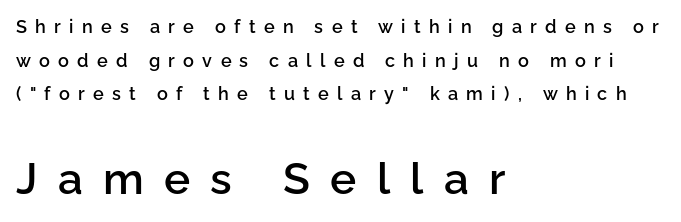
Is this a sans? Yes — the strokes have no serifs. The strip under each line holds only bare page. Spacing verdict: proportional, widths tailored to each character. In terms of letterspacing, this is a distinctly airy, spread setting. Every letter is mildly thick-stroked: semibold rather than bold.
